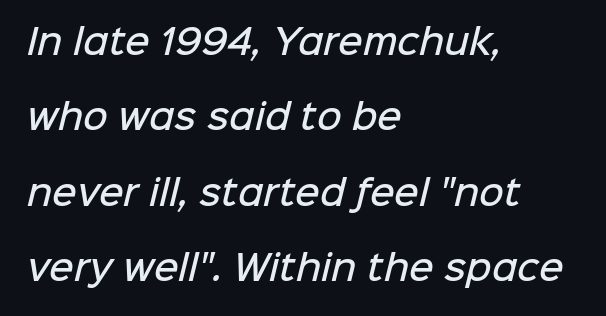
One glance says open: line gaps are wider than usual. What weight is shown? A semibold, between regular and bold. Which margin do the lines hug? The left one — the right edge is uneven. No word sits above an underline. Spacing verdict: proportional, widths tailored to each character. The horizontal fit of the characters is conventional and even.
